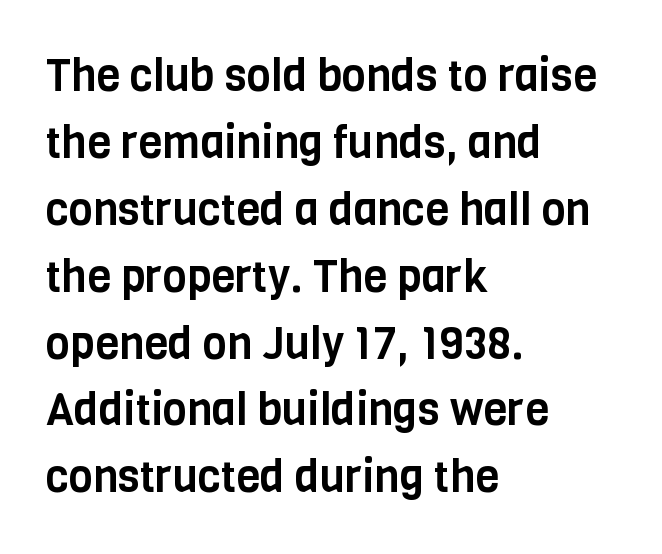
The image shows 44 px condensed sans-serif type, upright; set left-aligned, normal line spacing (1.52x), normal letter spacing, not underlined; low stroke contrast and a large x-height.
